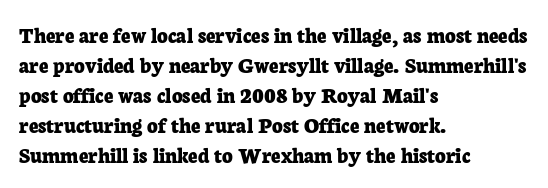
{"italic": "no", "bold": "yes", "underline": "no", "align": "left", "line_spacing": "normal", "line_spacing_ratio": 1.3, "letter_spacing": "normal", "letter_spacing_em": 0.0, "glyph_px": 23}
